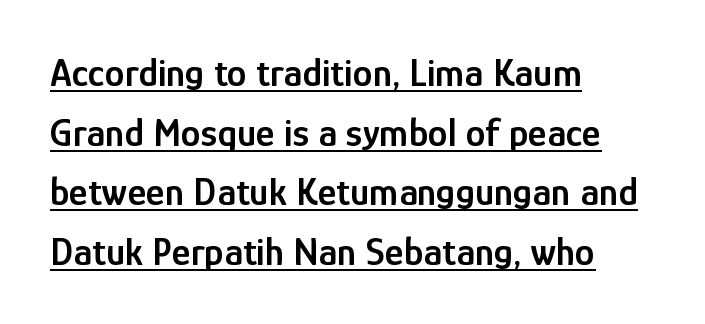
This sample has the flowing, uneven cadence of proportional lettering. This rendering employs a face without finishing strokes, i.e., a sans-serif. Students, this is semibold: more ink than regular, less than bold. These lines sit exactly where default settings would place them. How are the letters spaced? Ordinarily, with no added tracking.
